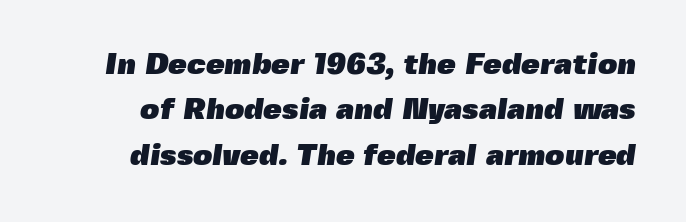
{"serif": "no", "bold": "yes", "weight": "heavy", "width": "normal", "x_height": "medium", "monospaced": "no", "underline": "no", "line_spacing": "normal", "line_spacing_ratio": 1.51, "letter_spacing": "normal", "letter_spacing_em": 0.0, "glyph_px": 30}
